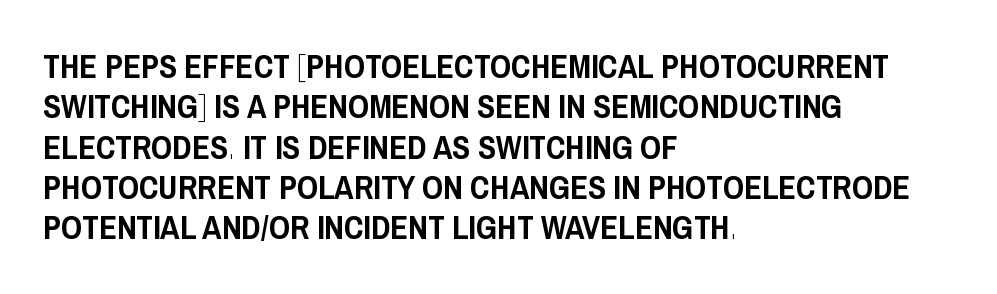
The image shows 33 px condensed sans-serif type, upright; set left-aligned, line spacing 1.22x, normal letter spacing, not underlined; low stroke contrast and a large x-height.
